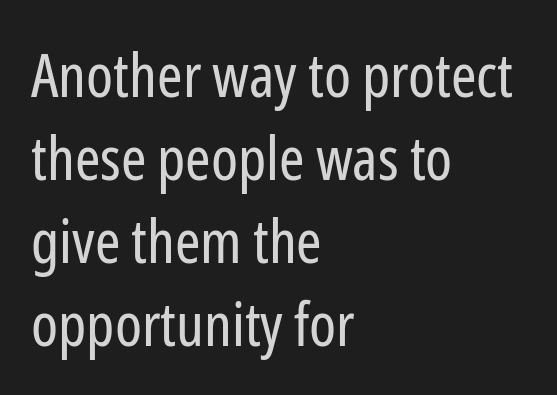
Words appear dense and cohesive because spacing is normal. Plain, unruled lines of type. Typeset ragged right — the left edge is the straight one. Posture: straight, roman, zero tilt. The face used here is a sans, in the tradition of grotesques and geometrics.
